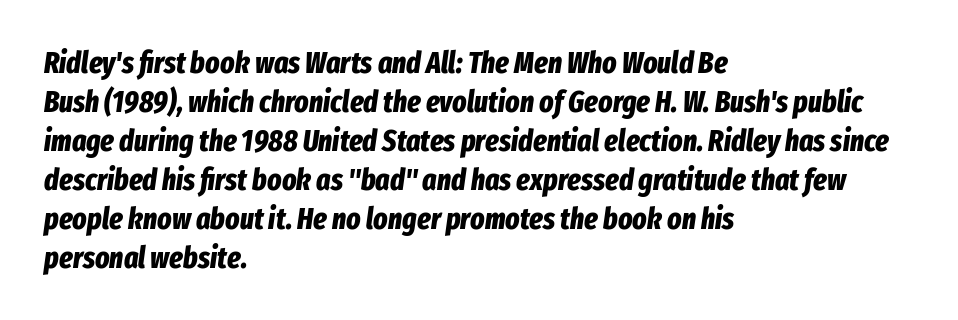
Q: Is the text bold? A: Yes.
Q: Is the text italic (slanted)? A: Yes, it leans right by about 8 degrees.
Q: Is the text underlined? A: No.
Q: How is the paragraph aligned? A: Left-aligned.
Q: Is the spacing between letters normal or unusually wide? A: Normal.
Q: Is the spacing between lines tight, normal or loose? A: Normal.
Q: Width (condensed, normal, or wide)? A: Condensed.
Q: Stroke contrast? A: Low.
Q: x-height? A: Medium.
Q: Monospaced? A: No.
